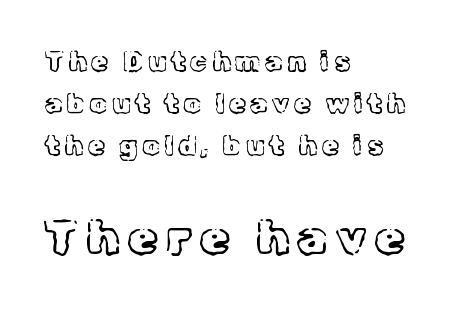
The specimen reads as upright at a glance. Are there feet on the stems? There are — it's a serif. Think standard paragraph weight, or any step lighter than that. Decoration check: the copy has no underline. Notice how the passage keeps a crisp vertical edge on the left only.
